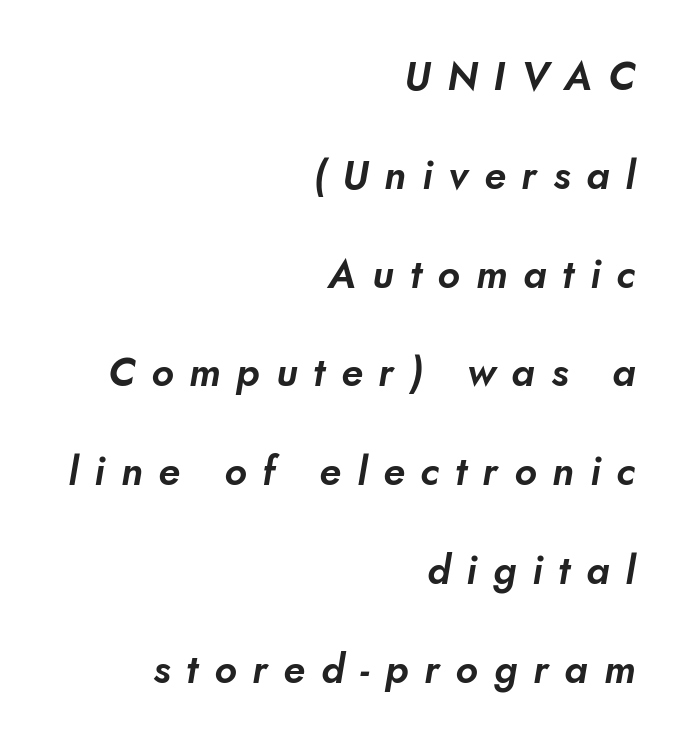
The image shows 40 px sans-serif type; set right-aligned, loose line spacing (2.47x), unusually wide letter spacing (+0.4 em), not underlined; low stroke contrast and a small x-height.
